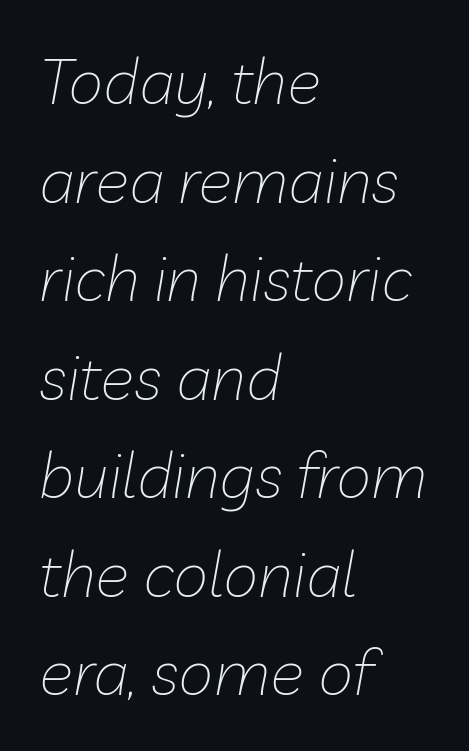
Q: Is the text bold? A: No.
Q: Is the text italic (slanted)? A: Yes, it leans right by about 10 degrees.
Q: Is the text underlined? A: No.
Q: How is the paragraph aligned? A: Left-aligned.
Q: Is the spacing between letters normal or unusually wide? A: Normal.
Q: Is the spacing between lines tight, normal or loose? A: Normal.
Q: Width (condensed, normal, or wide)? A: Normal.
Q: Stroke contrast? A: Low.
Q: x-height? A: Medium.
Q: Monospaced? A: No.
